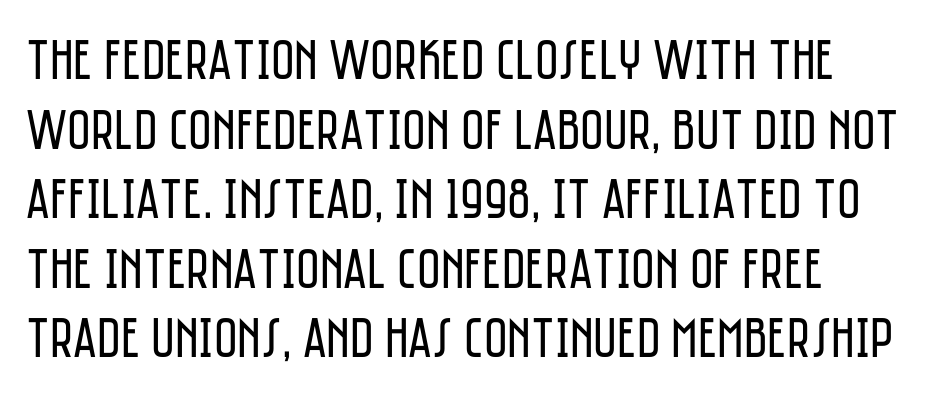
The image shows 57 px regular-weight, condensed sans-serif type, upright; set left-aligned, line spacing 1.22x, normal letter spacing, not underlined; low stroke contrast and a large x-height.
